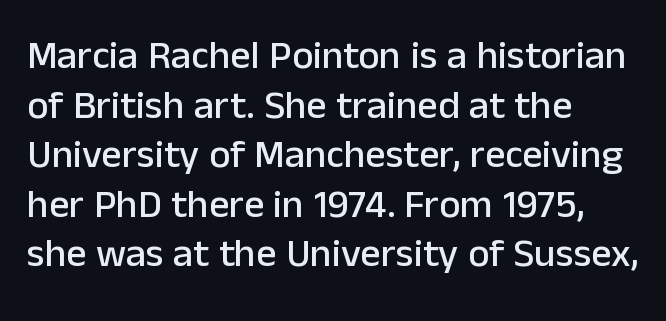
The passage shown is typed in a proportional face where columns would drift. Any mark beneath the type? The region is blank. The lines in this sample share a left origin and differ only in where they stop. Look at the bottom of the vertical strokes: they stop flat, with no serifs. Ascenders rise straight up at ninety degrees.
